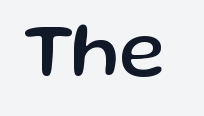
If you drew a line through each stem, it would be perfectly vertical. Each letter keeps its own natural width here, so spacing adapts to shape. The space beneath each line is pristine and unruled. Characters follow at the spacing the type designer built in. Stroke terminals: plain, sans-serif.
